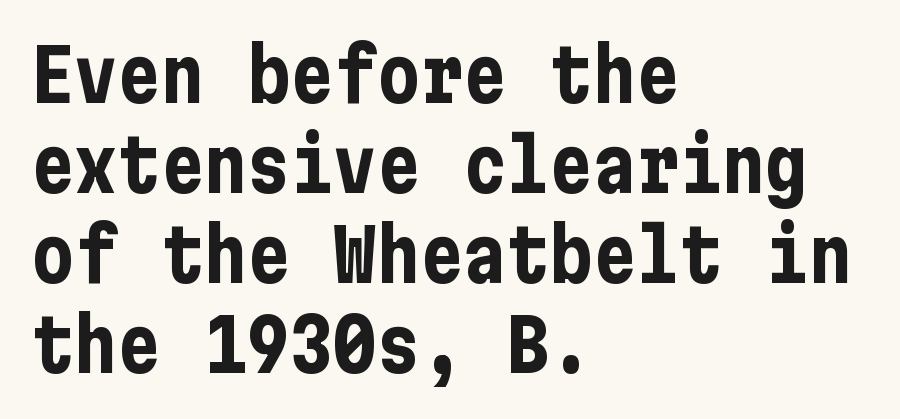
The image shows 72 px bold, condensed sans-serif type, upright; set left-aligned, normal line spacing (1.25x), normal letter spacing, not underlined; low stroke contrast and a medium x-height.
